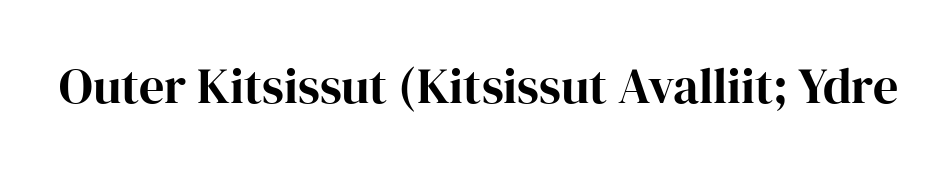
{"serif": "yes", "italic": "no", "bold": "yes", "weight": "bold", "width": "normal", "stroke_contrast": "high", "x_height": "medium", "monospaced": "no", "underline": "no", "letter_spacing": "normal", "letter_spacing_em": 0.0, "glyph_px": 50}
